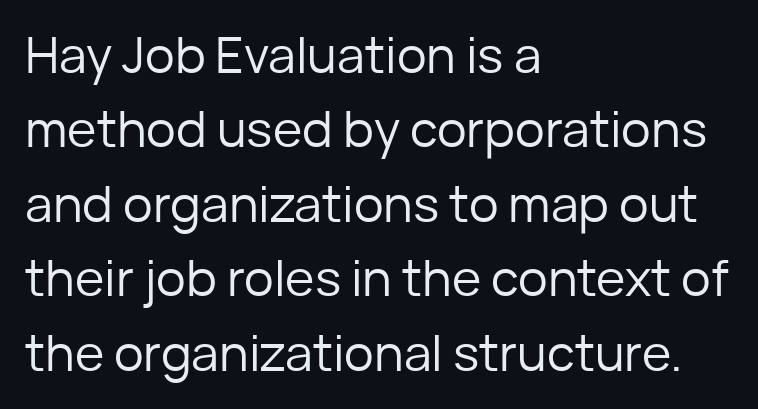
Q: Is the text bold? A: No.
Q: Is the text italic (slanted)? A: No, it is upright.
Q: Is the typeface a serif or a sans-serif typeface? A: Sans-serif.
Q: Is the text underlined? A: No.
Q: How is the paragraph aligned? A: Left-aligned.
Q: Is the spacing between letters normal or unusually wide? A: Normal.
Q: Is the spacing between lines tight, normal or loose? A: Normal.
Q: Width (condensed, normal, or wide)? A: Normal.
Q: Stroke contrast? A: Low.
Q: x-height? A: Medium.
Q: Monospaced? A: No.
